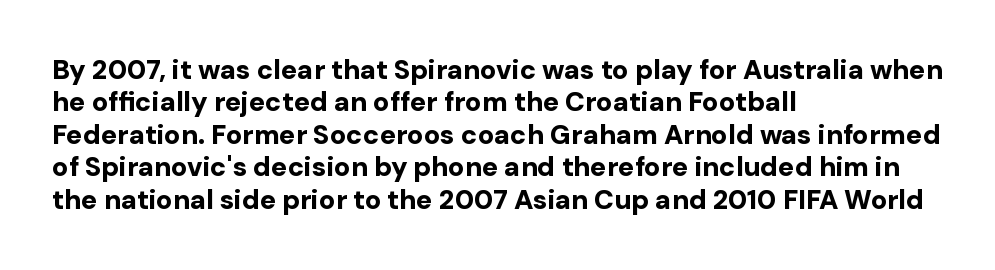
Q: Is the text bold? A: Yes.
Q: Is the text italic (slanted)? A: No, it is upright.
Q: Is the text underlined? A: No.
Q: How is the paragraph aligned? A: Left-aligned.
Q: Is the spacing between letters normal or unusually wide? A: Normal.
